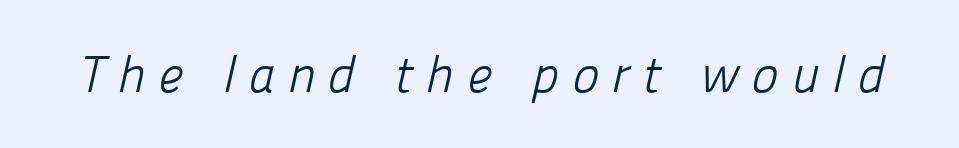
Q: Is the text bold? A: No.
Q: Is the typeface a serif or a sans-serif typeface? A: Sans-serif.
Q: Is the text underlined? A: No.
Q: Is the spacing between letters normal or unusually wide? A: Unusually wide.
Q: Width (condensed, normal, or wide)? A: Normal.
Q: Stroke contrast? A: Low.
Q: x-height? A: Medium.
Q: Monospaced? A: No.
